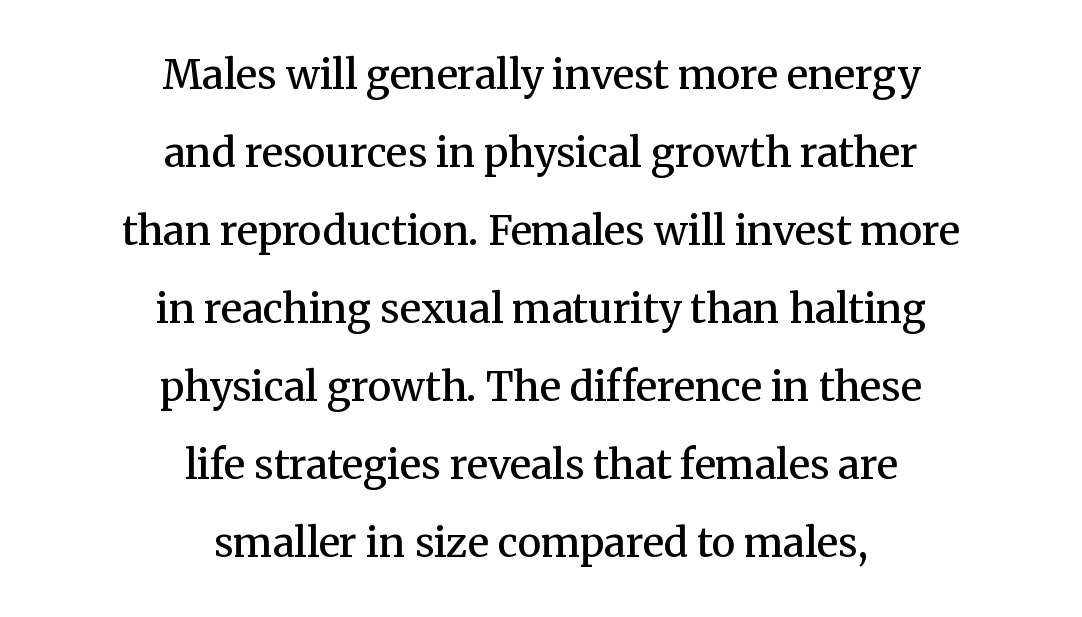
The image shows 40 px semibold serif type, upright; set centered, loose line spacing (1.95x), normal letter spacing, not underlined; medium stroke contrast and a medium x-height.
